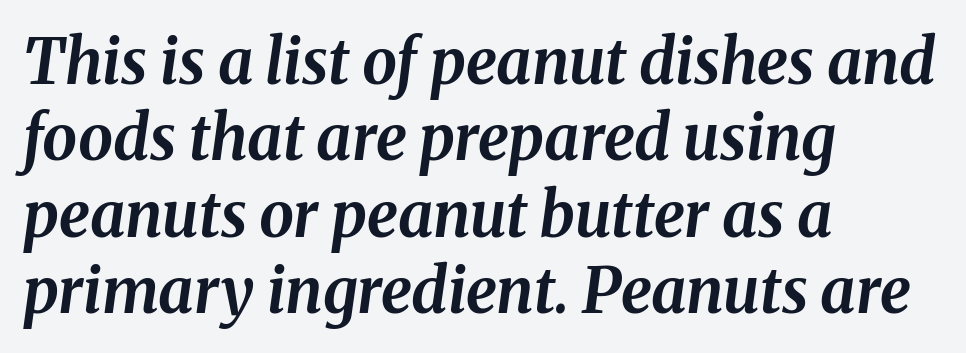
Q: Is the text bold? A: Yes.
Q: Is the text italic (slanted)? A: Yes, it leans right by about 8 degrees.
Q: Is the text underlined? A: No.
Q: How is the paragraph aligned? A: Left-aligned.
Q: Is the spacing between letters normal or unusually wide? A: Normal.
Q: Width (condensed, normal, or wide)? A: Normal.
Q: Stroke contrast? A: Medium.
Q: x-height? A: Medium.
Q: Monospaced? A: No.
